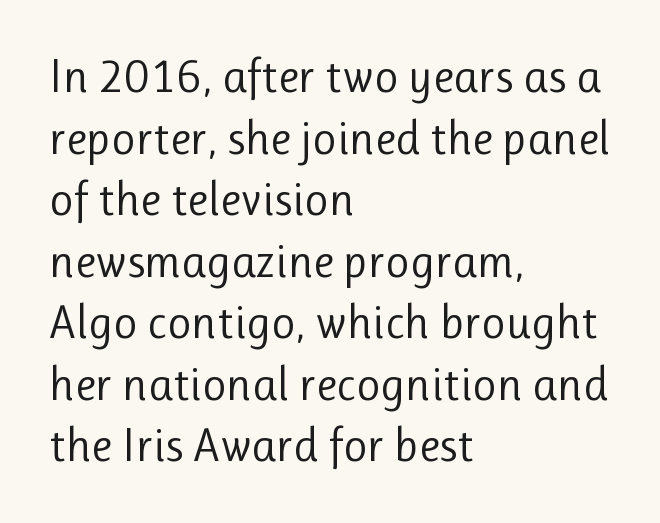
The rendering uses natural spacing where letterforms have individual widths. The axis of the letterforms is exactly vertical. A light-to-regular cut is what we see here. A normal amount of white space separates one row of letters from the next. Nothing unusual about the tracking: characters are spaced as the font intends.
